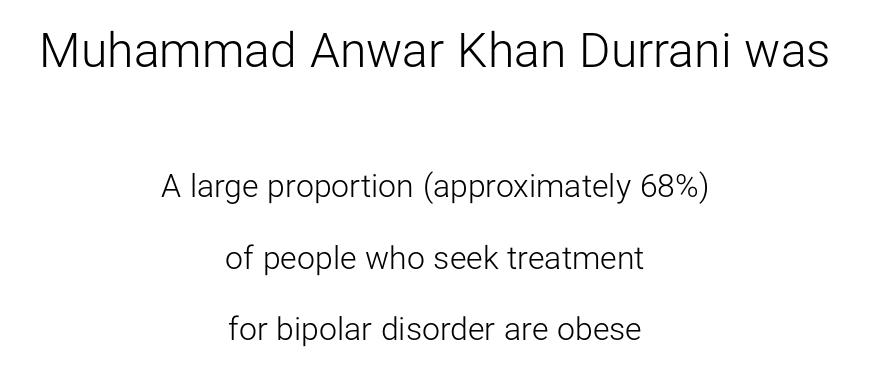
Ink coverage per letter is moderate at most. Vertically, the passage feels expansive, rows floating well apart. The emphasis by scale lands on block number one, above. Each letter keeps its own natural width here, so spacing adapts to shape. Nothing sits at the stroke ends, so this counts as sans-serif.
